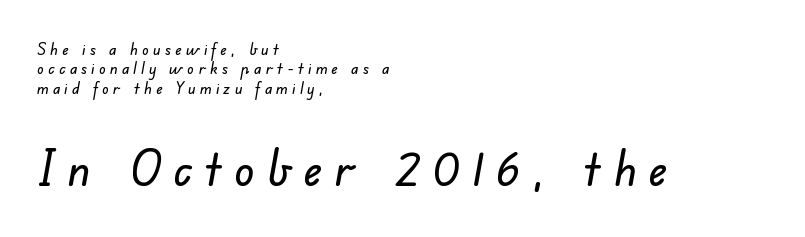
Check the space under the baseline: it is left empty. Letter spacing: wide. You could barely slide anything between these rows. Horizontally, the lines are justified to the leading edge only. A typesetter would label this face a sans. Whoever set this made the second block the dominant, larger element.
